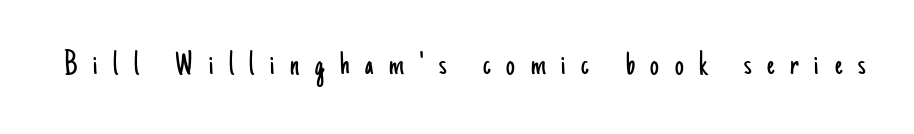
{"serif": "no", "italic": "no", "bold": "no", "weight": "light", "width": "condensed", "stroke_contrast": "low", "x_height": "small", "monospaced": "no", "underline": "no", "letter_spacing": "wide", "letter_spacing_em": 0.45, "glyph_px": 35}
